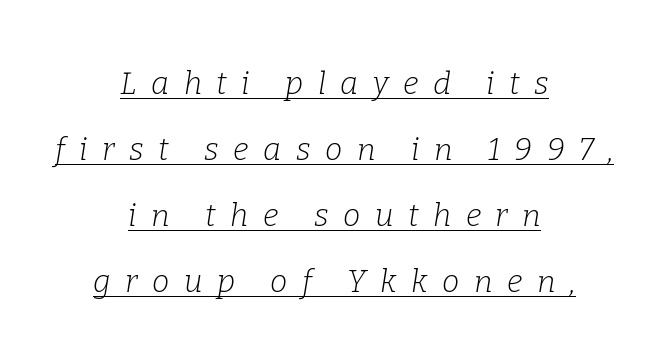
The image shows 31 px light serif type, italic (leaning right); set centered, loose line spacing (2.13x), unusually wide letter spacing (+0.47 em), underlined; low stroke contrast and a medium x-height.
